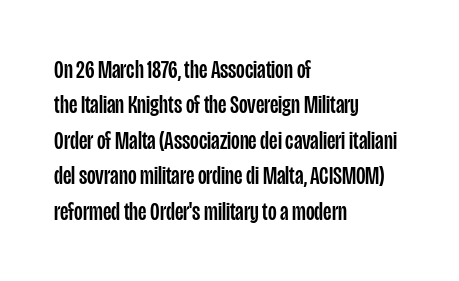
The image shows 25 px text type, upright; set left-aligned, normal line spacing (1.42x), normal letter spacing, not underlined.
